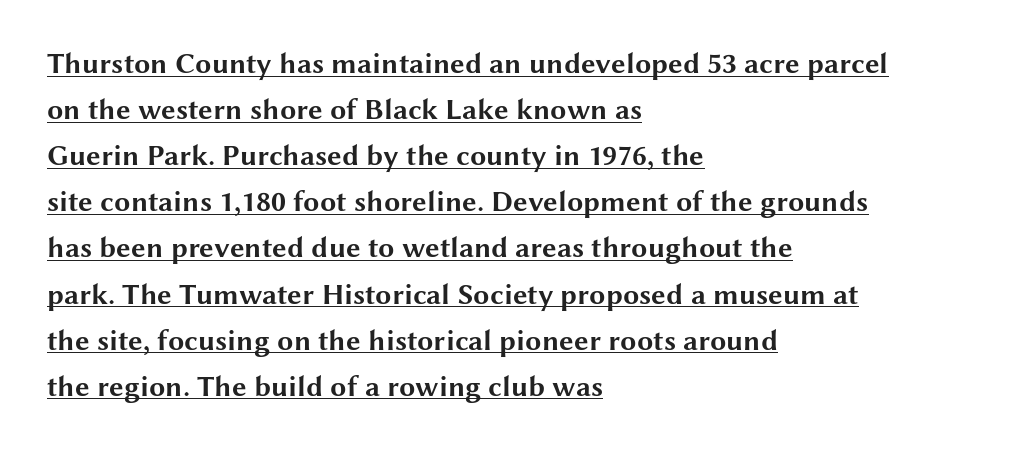
Q: Is the text bold? A: Yes.
Q: Is the text italic (slanted)? A: No, it is upright.
Q: Is the typeface a serif or a sans-serif typeface? A: Sans-serif.
Q: Is the text underlined? A: Yes.
Q: How is the paragraph aligned? A: Left-aligned.
Q: Is the spacing between letters normal or unusually wide? A: Normal.
Q: Is the spacing between lines tight, normal or loose? A: Normal.
Q: Width (condensed, normal, or wide)? A: Wide.
Q: Stroke contrast? A: Medium.
Q: x-height? A: Medium.
Q: Monospaced? A: No.
